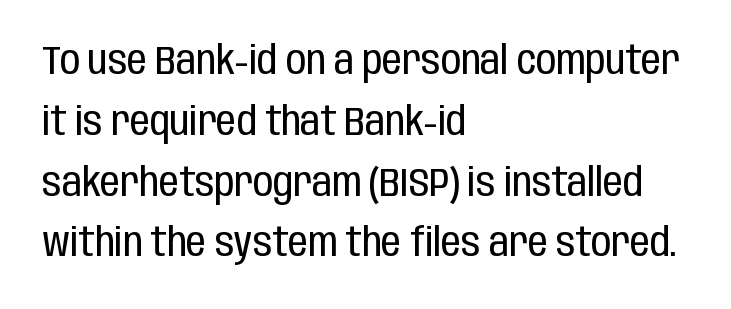
Q: Is the text bold? A: No.
Q: Is the text italic (slanted)? A: No, it is upright.
Q: Is the typeface a serif or a sans-serif typeface? A: Sans-serif.
Q: Is the text underlined? A: No.
Q: How is the paragraph aligned? A: Left-aligned.
Q: Is the spacing between letters normal or unusually wide? A: Normal.
Q: Is the spacing between lines tight, normal or loose? A: Normal.
Q: Width (condensed, normal, or wide)? A: Condensed.
Q: Stroke contrast? A: Low.
Q: x-height? A: Large.
Q: Monospaced? A: No.
